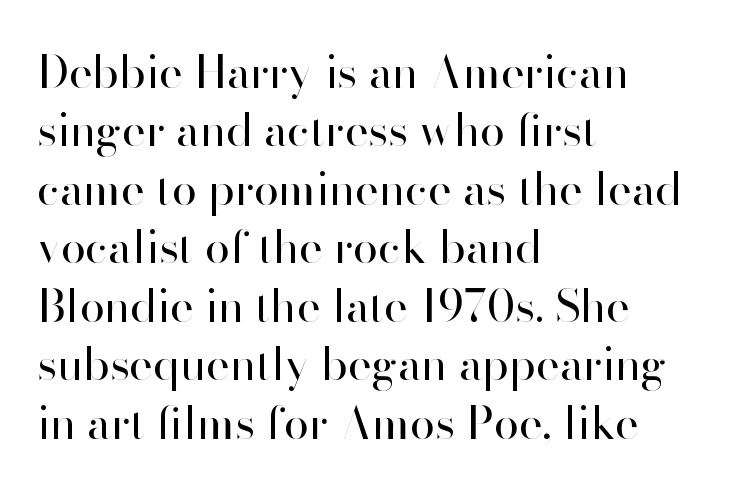
{"serif": "no", "italic": "no", "bold": "no", "weight": "regular", "width": "normal", "stroke_contrast": "high", "x_height": "small", "monospaced": "no", "underline": "no", "align": "left", "line_spacing": "normal", "line_spacing_ratio": 1.3, "letter_spacing": "normal", "letter_spacing_em": 0.0, "glyph_px": 45}
